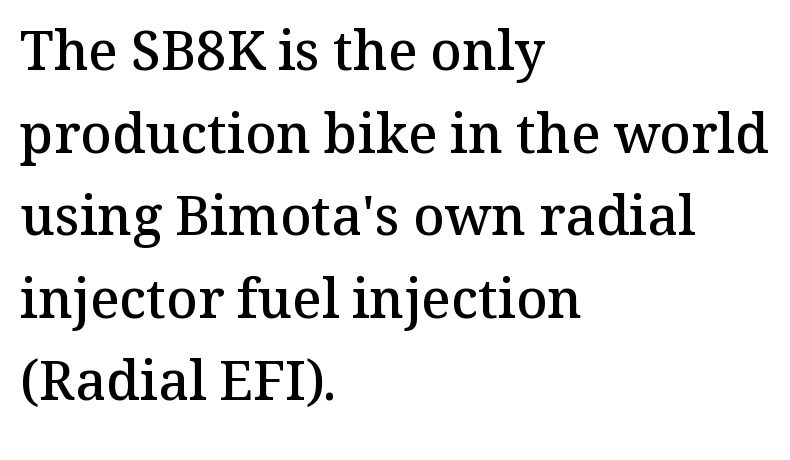
A student would call this left alignment; a typographer would say flush left, rag right. How heavy is the stroke? Medium-heavy — a semibold, shy of bold. The gaps between neighbouring characters are ordinary and unremarkable. Designer's note — italics off, roman on.
